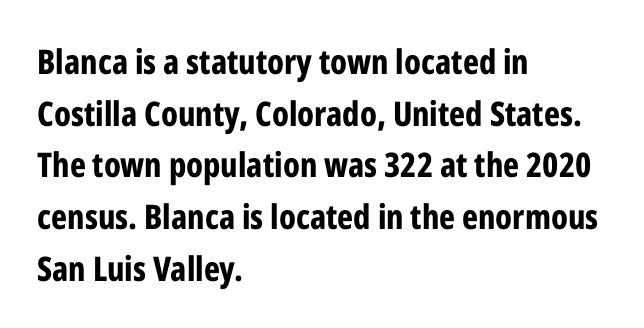
Q: Is the text bold? A: Yes.
Q: Is the text italic (slanted)? A: No, it is upright.
Q: Is the typeface a serif or a sans-serif typeface? A: Sans-serif.
Q: Is the text underlined? A: No.
Q: How is the paragraph aligned? A: Left-aligned.
Q: Is the spacing between letters normal or unusually wide? A: Normal.
Q: Is the spacing between lines tight, normal or loose? A: Normal.
Q: Width (condensed, normal, or wide)? A: Condensed.
Q: Stroke contrast? A: Low.
Q: x-height? A: Medium.
Q: Monospaced? A: No.
